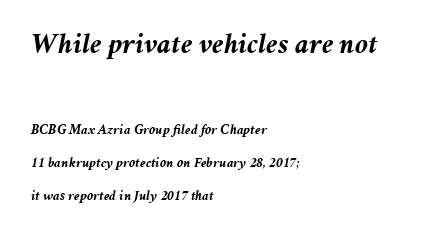
Q: Is the text bold? A: Yes.
Q: Is the text italic (slanted)? A: Yes, it leans right by about 11 degrees.
Q: Is the text underlined? A: No.
Q: How is the paragraph aligned? A: Left-aligned.
Q: Is the spacing between letters normal or unusually wide? A: Normal.
Q: Is the spacing between lines tight, normal or loose? A: Loose.
Q: Which block of text is set in a larger size, the first (top) or the second (bottom)? A: The first (top) one.
Q: Width (condensed, normal, or wide)? A: Normal.
Q: Stroke contrast? A: Medium.
Q: x-height? A: Medium.
Q: Monospaced? A: No.
